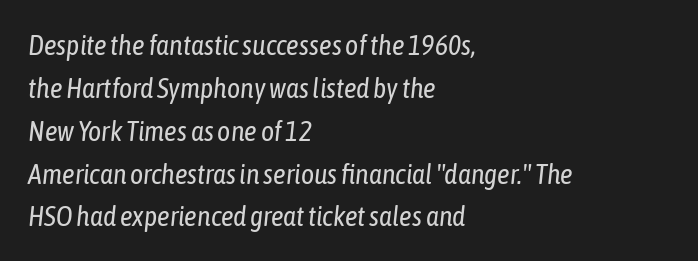
Q: Is the text bold? A: No.
Q: Is the text italic (slanted)? A: Yes, it leans right by about 6 degrees.
Q: Is the text underlined? A: No.
Q: How is the paragraph aligned? A: Left-aligned.
Q: Is the spacing between letters normal or unusually wide? A: Normal.
Q: Is the spacing between lines tight, normal or loose? A: Normal.
Q: Width (condensed, normal, or wide)? A: Condensed.
Q: Stroke contrast? A: Low.
Q: x-height? A: Medium.
Q: Monospaced? A: No.
